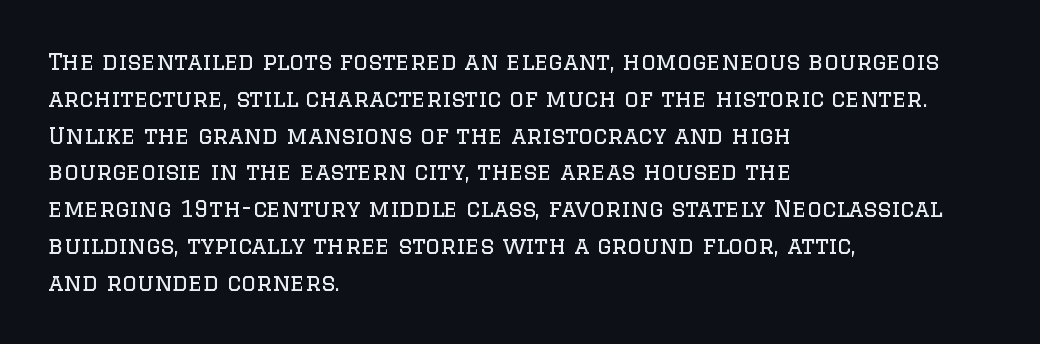
The image shows 23 px text type, upright; set left-aligned, normal line spacing (1.6x), normal letter spacing, not underlined.
